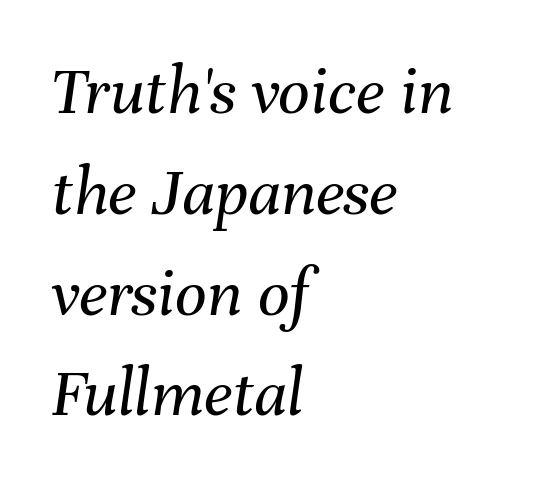
Q: Is the text bold? A: No.
Q: Is the text italic (slanted)? A: Yes, it leans right by about 8 degrees.
Q: Is the text underlined? A: No.
Q: How is the paragraph aligned? A: Left-aligned.
Q: Is the spacing between letters normal or unusually wide? A: Normal.
Q: Is the spacing between lines tight, normal or loose? A: Normal.
Q: Width (condensed, normal, or wide)? A: Normal.
Q: Stroke contrast? A: Medium.
Q: x-height? A: Medium.
Q: Monospaced? A: No.
